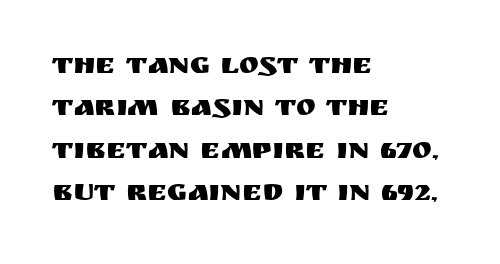
The image shows 30 px sans-serif type, upright; set left-aligned, normal line spacing (1.41x), normal letter spacing, not underlined; medium stroke contrast and a large x-height.
